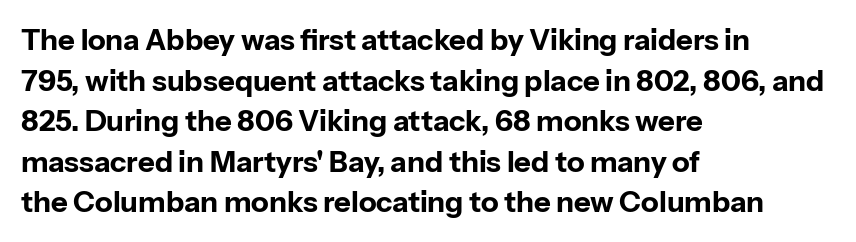
Q: Is the text bold? A: Yes.
Q: Is the text italic (slanted)? A: No, it is upright.
Q: Is the typeface a serif or a sans-serif typeface? A: Sans-serif.
Q: Is the text underlined? A: No.
Q: How is the paragraph aligned? A: Left-aligned.
Q: Is the spacing between letters normal or unusually wide? A: Normal.
Q: Is the spacing between lines tight, normal or loose? A: Normal.
Q: Width (condensed, normal, or wide)? A: Normal.
Q: Stroke contrast? A: Low.
Q: x-height? A: Medium.
Q: Monospaced? A: No.
